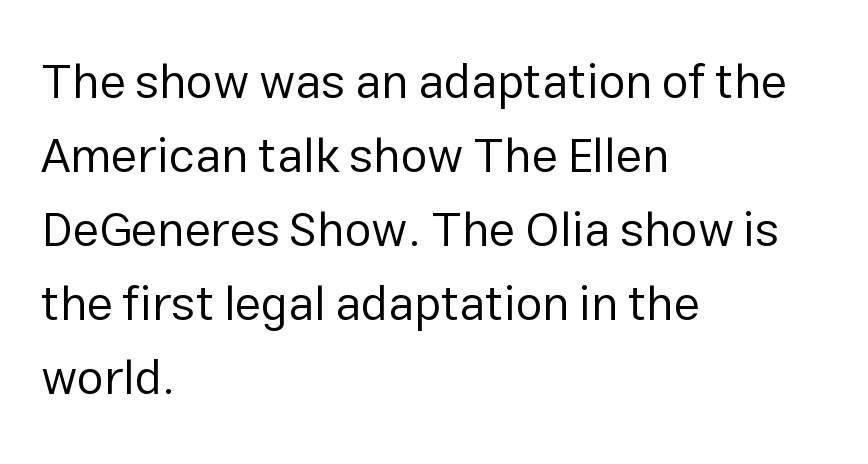
{"serif": "no", "italic": "no", "bold": "no", "weight": "regular", "width": "normal", "stroke_contrast": "low", "x_height": "medium", "monospaced": "no", "underline": "no", "align": "left", "line_spacing": "normal", "line_spacing_ratio": 1.54, "letter_spacing": "normal", "letter_spacing_em": 0.0, "glyph_px": 48}
